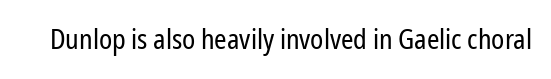
These lines are composed in type without serifs. Type without underlining. The letters advance in unequal steps, a hallmark of proportional type. Words appear dense and cohesive because spacing is normal.
